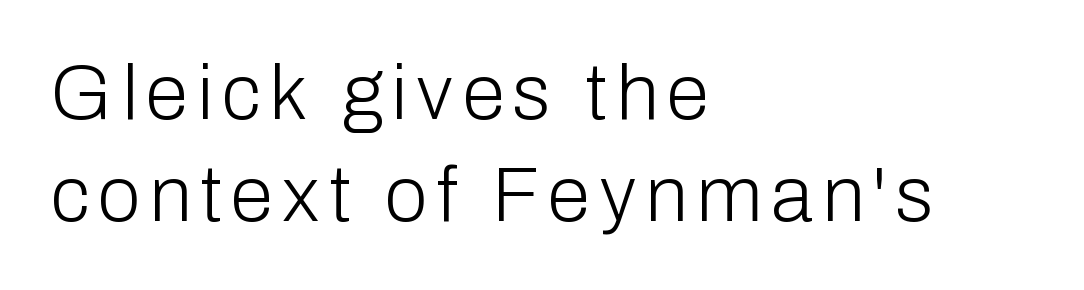
The image shows 77 px light sans-serif type, upright; set left-aligned, normal line spacing (1.33x), not underlined; low stroke contrast and a medium x-height.
